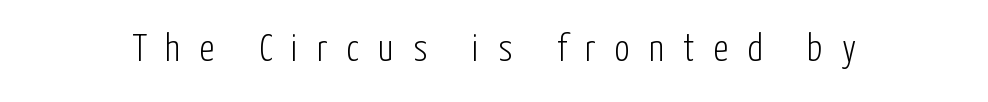
Rendered with straight, roman letterforms. The typeface chosen for these lines omits serifs. Stroke mass is kept to a normal reading level or below. Here the designer chose a conventional face with non-uniform glyph widths.
